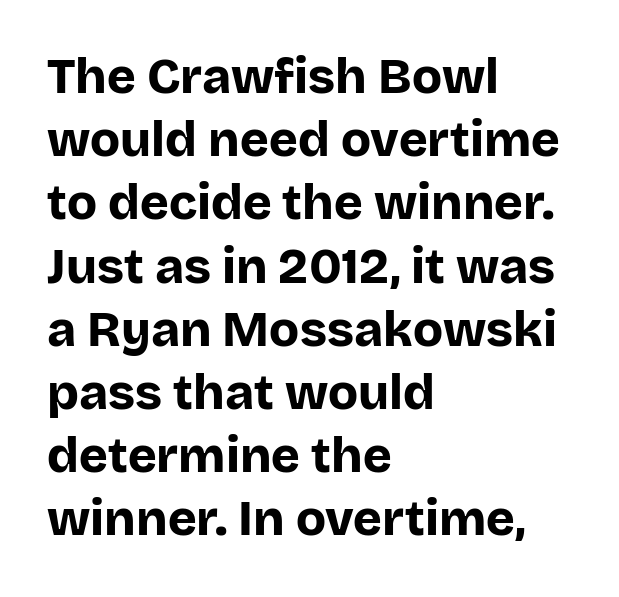
Q: Is the text bold? A: Yes.
Q: Is the text italic (slanted)? A: No, it is upright.
Q: Is the typeface a serif or a sans-serif typeface? A: Sans-serif.
Q: Is the text underlined? A: No.
Q: How is the paragraph aligned? A: Left-aligned.
Q: Is the spacing between letters normal or unusually wide? A: Normal.
Q: Is the spacing between lines tight, normal or loose? A: Normal.
Q: Width (condensed, normal, or wide)? A: Normal.
Q: Stroke contrast? A: Low.
Q: x-height? A: Large.
Q: Monospaced? A: No.
